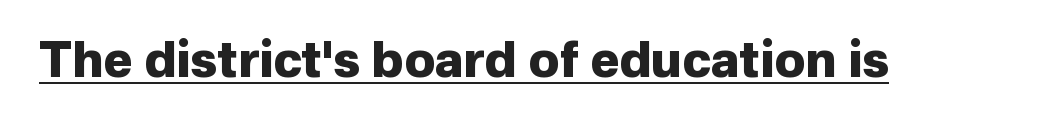
Q: Is the text bold? A: Yes.
Q: Is the text italic (slanted)? A: No, it is upright.
Q: Is the typeface a serif or a sans-serif typeface? A: Sans-serif.
Q: Is the text underlined? A: Yes.
Q: Is the spacing between letters normal or unusually wide? A: Normal.
Q: Width (condensed, normal, or wide)? A: Normal.
Q: Stroke contrast? A: Low.
Q: x-height? A: Medium.
Q: Monospaced? A: No.
